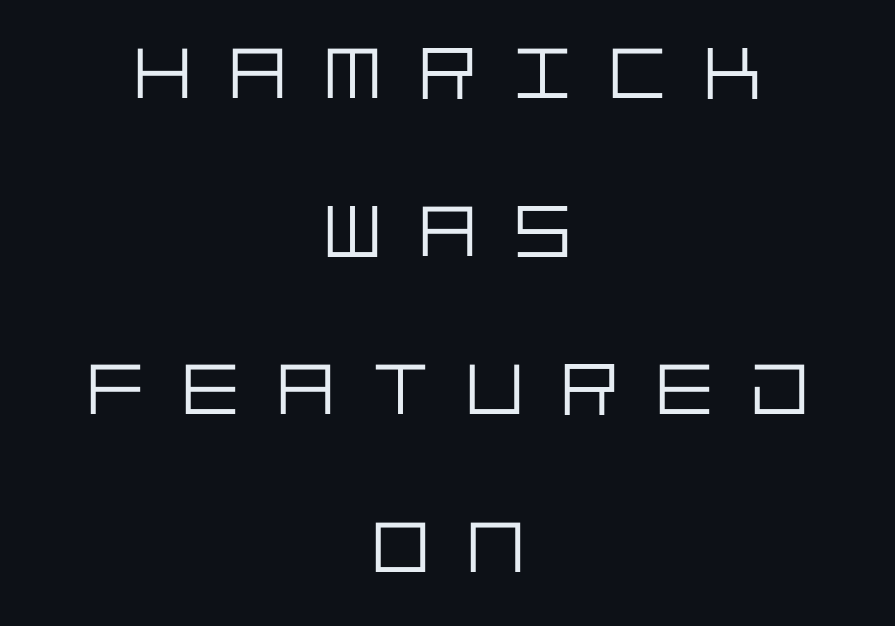
{"serif": "no", "italic": "no", "bold": "no", "weight": "light", "width": "normal", "stroke_contrast": "low", "x_height": "large", "underline": "no", "align": "center", "line_spacing": "loose", "line_spacing_ratio": 2.08, "letter_spacing": "wide", "letter_spacing_em": 0.5, "glyph_px": 76}
